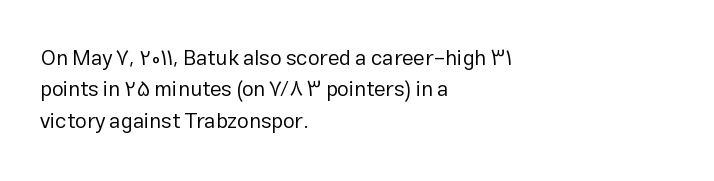
The image shows 21 px text type, upright; set left-aligned, normal line spacing (1.49x), normal letter spacing, not underlined.
